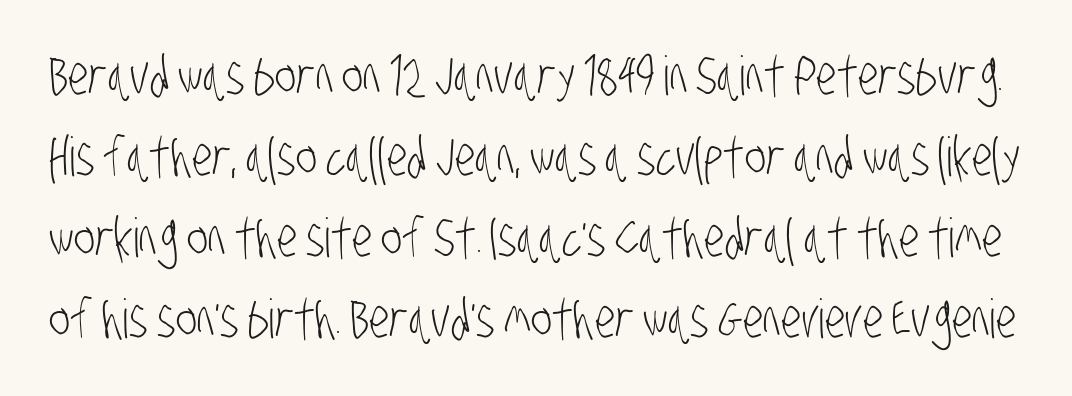
The image shows 54 px light, condensed sans-serif type; set normal line spacing (1.5x), normal letter spacing, not underlined; low stroke contrast and a large x-height.
